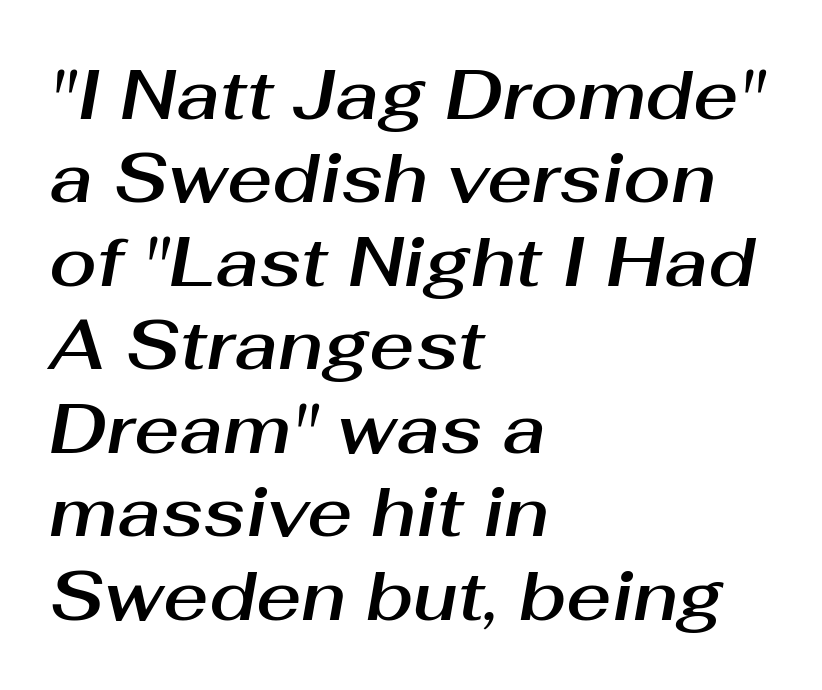
A typesetter would call this proportional, since set widths differ per character. Standard letterfit; no display-style spreading of the glyphs. In terms of posture, this sample is oblique. Horizontally, the lines are justified to the leading edge only. Type without underlining.
